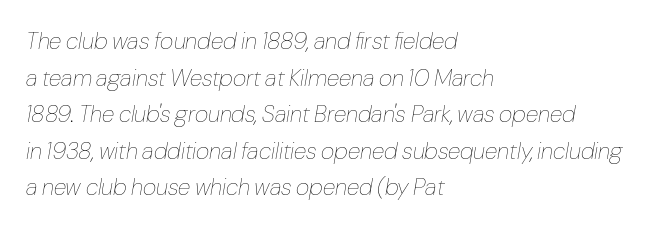
The image shows 23 px text type, italic (leaning right); set left-aligned, normal line spacing (1.59x), normal letter spacing, not underlined.
